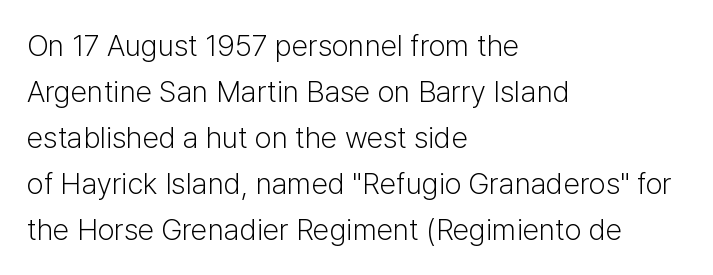
{"serif": "no", "italic": "no", "bold": "no", "weight": "light", "width": "normal", "stroke_contrast": "low", "x_height": "medium", "monospaced": "no", "underline": "no", "align": "left", "line_spacing": "normal", "line_spacing_ratio": 1.53, "letter_spacing": "normal", "letter_spacing_em": 0.0, "glyph_px": 30}
